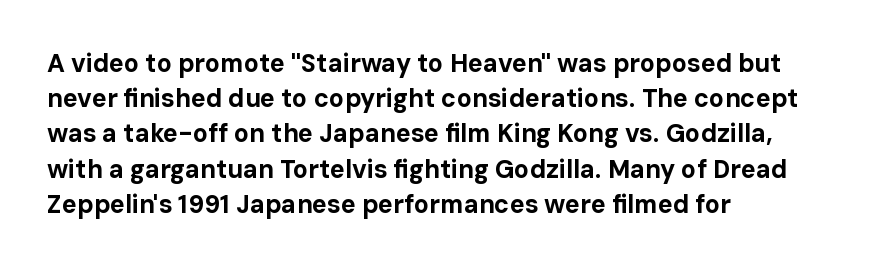
Here the glyphs are tracked normally, forming tight word shapes. Posture: upright roman. Plain, unruled lines of type. Leading matches the norm, producing a regular column.
